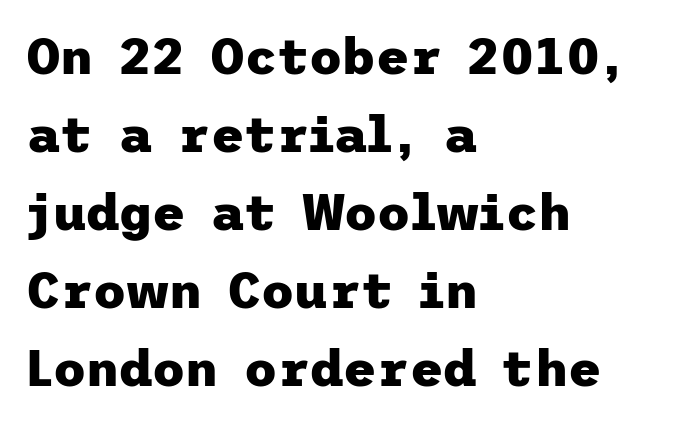
Vertically, the passage feels balanced, rows spaced as you'd expect. The passage shown has conventional tracking throughout. Weight check: bold — yes, fully. The glyphs are unaccompanied by any horizontal stroke below them.
